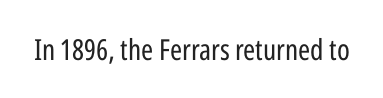
Q: Is the text bold? A: No.
Q: Is the text italic (slanted)? A: No, it is upright.
Q: Is the typeface a serif or a sans-serif typeface? A: Sans-serif.
Q: Is the text underlined? A: No.
Q: Is the spacing between letters normal or unusually wide? A: Normal.
Q: Width (condensed, normal, or wide)? A: Condensed.
Q: Stroke contrast? A: Low.
Q: x-height? A: Medium.
Q: Monospaced? A: No.
